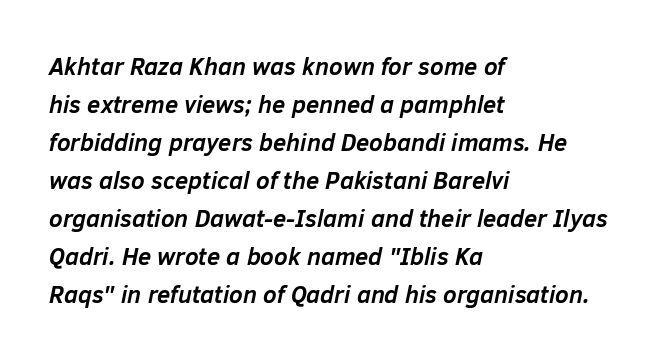
The image shows 24 px bold type, italic (leaning right); set left-aligned, normal line spacing (1.58x), normal letter spacing, not underlined.
